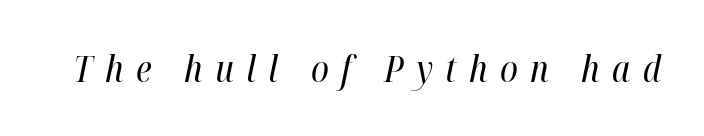
The image shows 36 px regular-weight, condensed type, italic (leaning right); set unusually wide letter spacing (+0.34 em), not underlined; high stroke contrast and a medium x-height.
